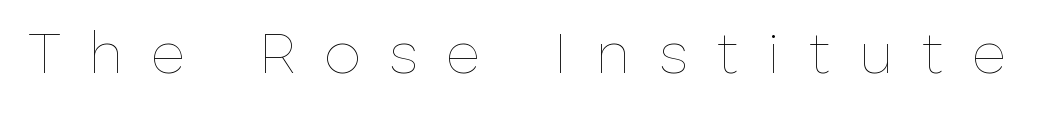
These lines are rendered in a variable-pitch font. Each stroke keeps to a modest, everyday thickness or less. The tracking jumps out immediately: characters are airy and widely separated. You can tell it's not italic because the verticals are truly vertical.
